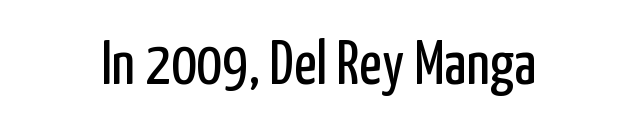
Q: Is the text bold? A: No.
Q: Is the text italic (slanted)? A: No, it is upright.
Q: Is the typeface a serif or a sans-serif typeface? A: Sans-serif.
Q: Is the text underlined? A: No.
Q: Is the spacing between letters normal or unusually wide? A: Normal.
Q: Width (condensed, normal, or wide)? A: Condensed.
Q: Stroke contrast? A: Low.
Q: x-height? A: Medium.
Q: Monospaced? A: No.
